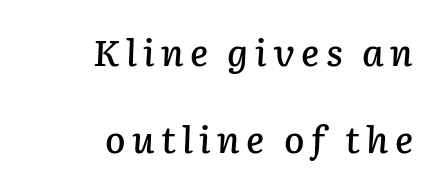
Q: Is the text italic (slanted)? A: Yes, it leans right by about 2 degrees.
Q: Is the text underlined? A: No.
Q: How is the paragraph aligned? A: Right-aligned.
Q: Is the spacing between lines tight, normal or loose? A: Loose.
Q: Width (condensed, normal, or wide)? A: Normal.
Q: Stroke contrast? A: Low.
Q: x-height? A: Medium.
Q: Monospaced? A: No.
